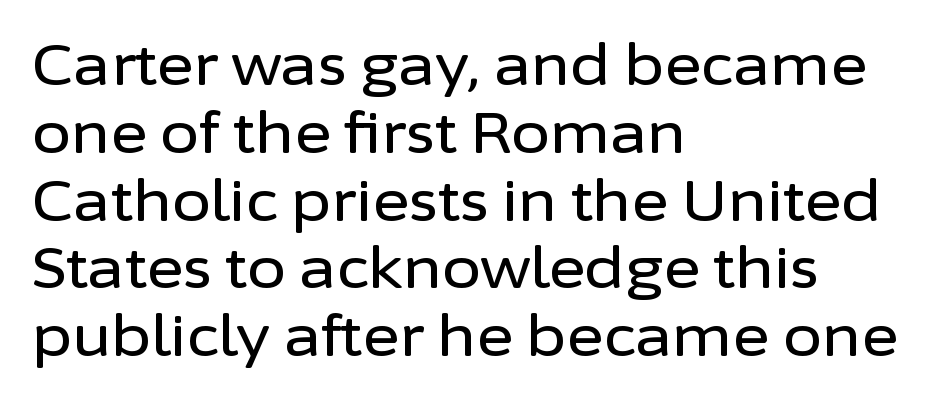
Posture: vertical. Standard letterfit; no display-style spreading of the glyphs. Looks like regular typesetting: each glyph gets only the width it needs. Horizontally, the lines are justified to the leading edge only. Unmarked baselines from the first word to the last. Serif or sans? Sans — the stroke terminals are bare.
